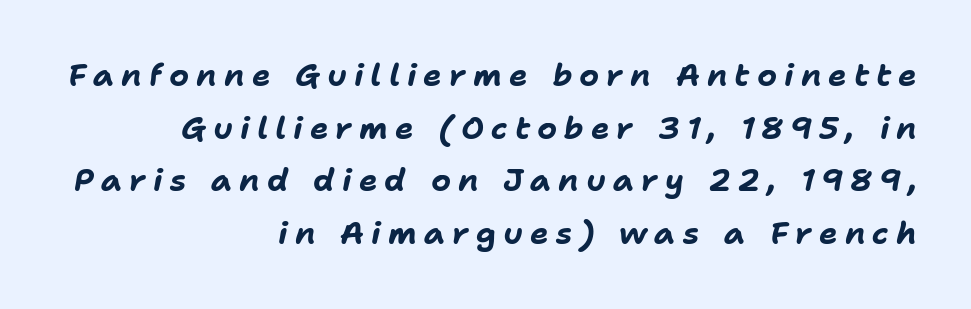
The image shows 31 px bold type, italic (leaning right); set right-aligned, normal line spacing (1.7x), unusually wide letter spacing (+0.23 em), not underlined; low stroke contrast and a medium x-height.
